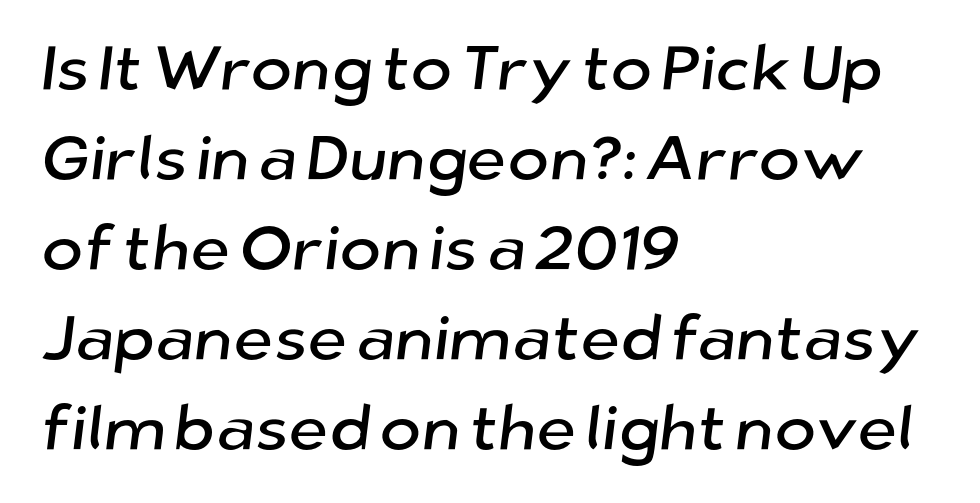
{"serif": "no", "width": "normal", "stroke_contrast": "low", "x_height": "medium", "monospaced": "no", "underline": "no", "align": "left", "line_spacing": "normal", "line_spacing_ratio": 1.43, "letter_spacing": "normal", "letter_spacing_em": 0.0, "glyph_px": 63}
